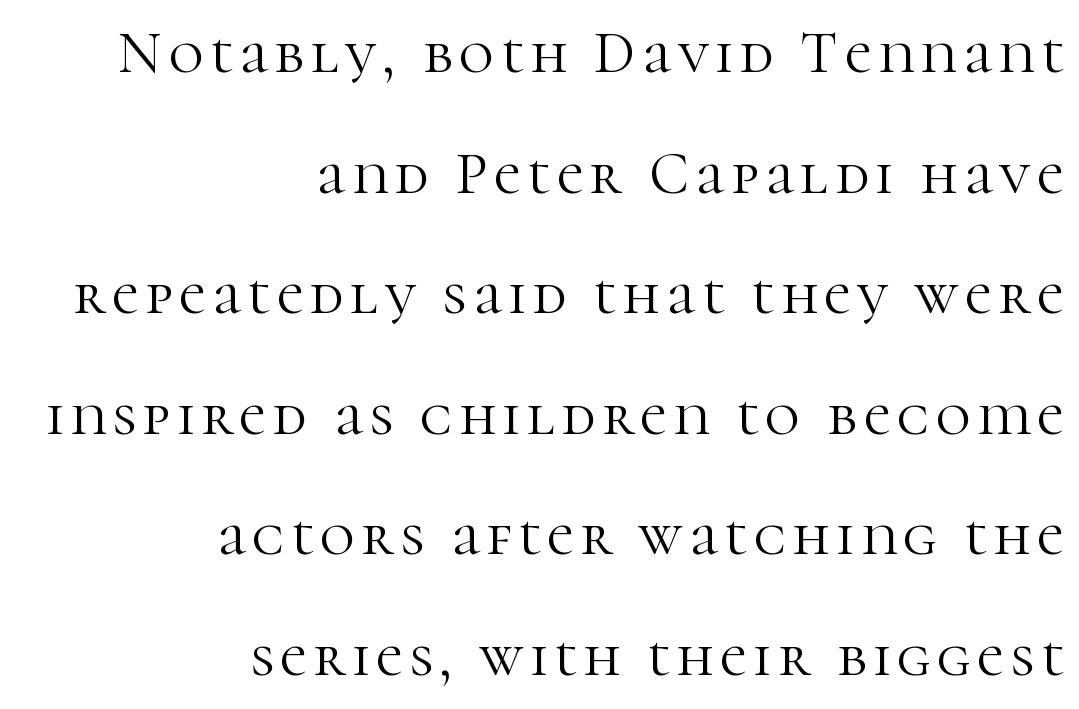
The image shows 60 px light serif type, upright; set right-aligned, loose line spacing (2.01x), not underlined; high stroke contrast and a medium x-height.
